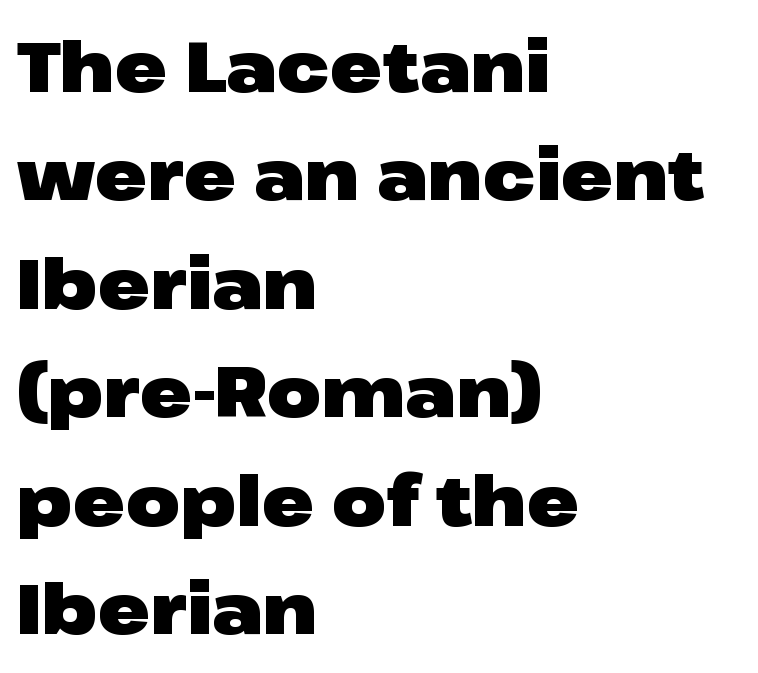
Q: Is the text bold? A: Yes.
Q: Is the text italic (slanted)? A: No, it is upright.
Q: Is the typeface a serif or a sans-serif typeface? A: Sans-serif.
Q: Is the text underlined? A: No.
Q: How is the paragraph aligned? A: Left-aligned.
Q: Is the spacing between letters normal or unusually wide? A: Normal.
Q: Is the spacing between lines tight, normal or loose? A: Normal.
Q: Width (condensed, normal, or wide)? A: Wide.
Q: Stroke contrast? A: Low.
Q: x-height? A: Medium.
Q: Monospaced? A: No.
